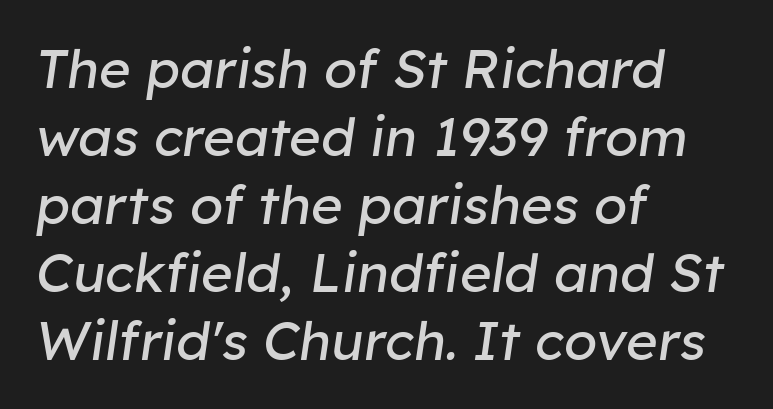
{"italic": "yes", "lean": "right", "slant_degrees": 8, "bold": "no", "weight": "regular", "width": "normal", "stroke_contrast": "low", "x_height": "medium", "monospaced": "no", "underline": "no", "align": "left", "line_spacing": "normal", "line_spacing_ratio": 1.26, "letter_spacing": "normal", "letter_spacing_em": 0.0, "glyph_px": 54}
